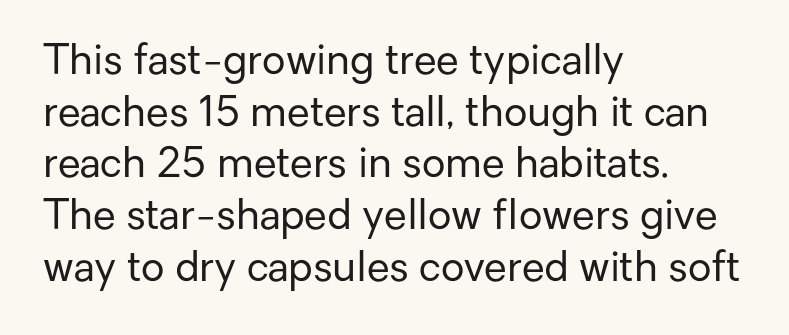
The image shows 41 px regular-weight sans-serif type, upright; set left-aligned, normal line spacing (1.26x), normal letter spacing, not underlined; low stroke contrast and a medium x-height.
